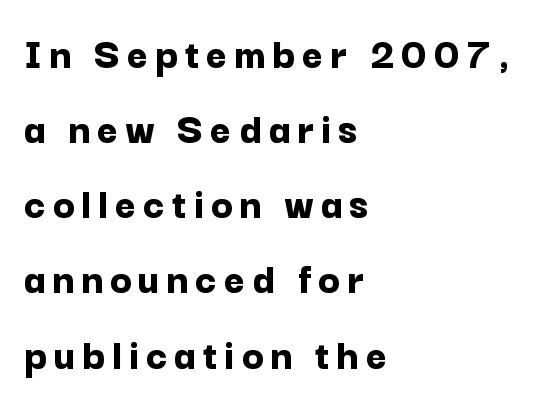
Q: Is the text bold? A: Yes.
Q: Is the text italic (slanted)? A: No, it is upright.
Q: Is the typeface a serif or a sans-serif typeface? A: Sans-serif.
Q: Is the text underlined? A: No.
Q: How is the paragraph aligned? A: Left-aligned.
Q: Is the spacing between lines tight, normal or loose? A: Normal.
Q: Width (condensed, normal, or wide)? A: Normal.
Q: Stroke contrast? A: Low.
Q: x-height? A: Medium.
Q: Monospaced? A: No.
